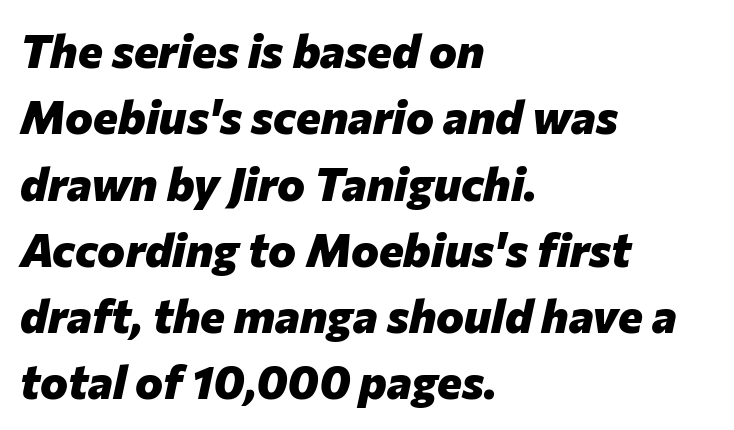
{"italic": "yes", "lean": "right", "slant_degrees": 12, "bold": "yes", "weight": "heavy", "width": "normal", "stroke_contrast": "low", "x_height": "medium", "monospaced": "no", "underline": "no", "align": "left", "line_spacing": "normal", "line_spacing_ratio": 1.41, "letter_spacing": "normal", "letter_spacing_em": 0.0, "glyph_px": 47}
